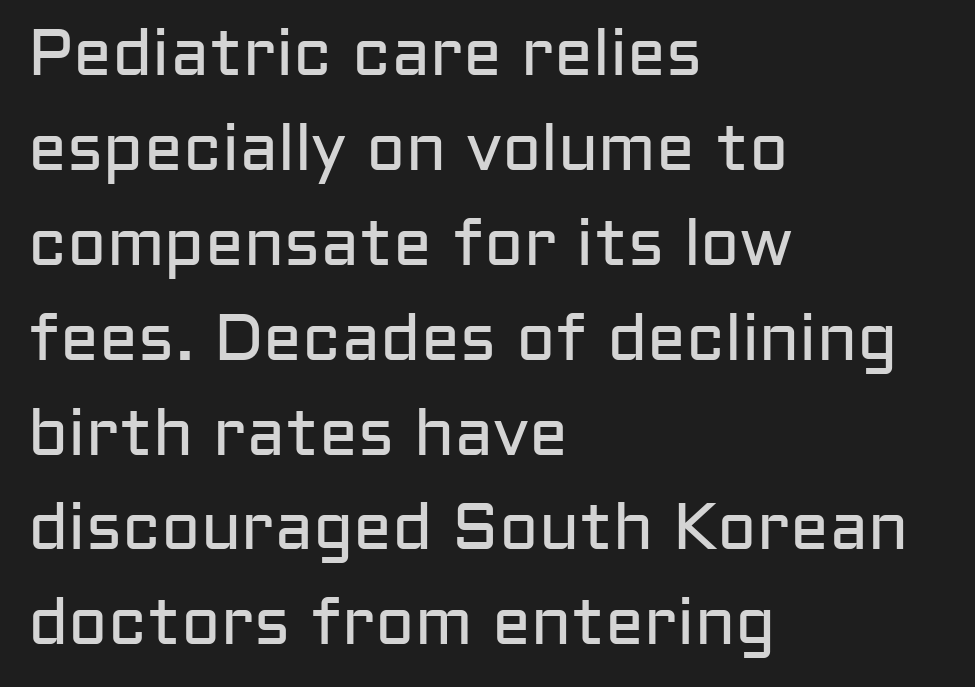
Observe the absence of serifs on each vertical stroke in this sample. The leading is moderate, giving the passage an even texture. Weight: not bold — regular or lighter. Rendered with straight, roman letterforms.
